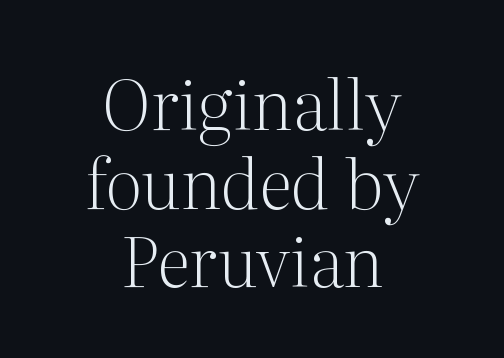
The image shows 69 px light serif type, upright; set centered, tight line spacing (1.14x), normal letter spacing, not underlined; medium stroke contrast and a medium x-height.
